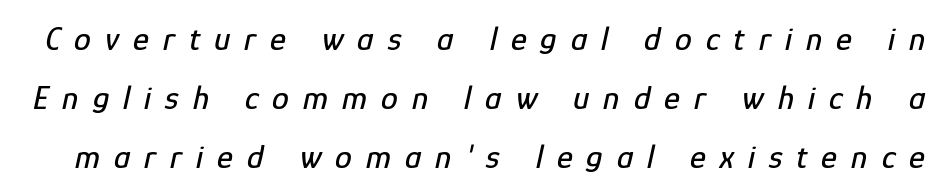
Q: Is the text italic (slanted)? A: Yes, it leans right by about 12 degrees.
Q: Is the text underlined? A: No.
Q: Is the spacing between letters normal or unusually wide? A: Unusually wide.
Q: Width (condensed, normal, or wide)? A: Condensed.
Q: Stroke contrast? A: Low.
Q: x-height? A: Medium.
Q: Monospaced? A: No.
